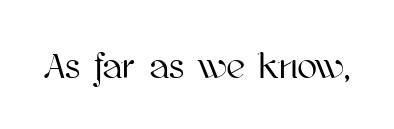
Q: Is the text italic (slanted)? A: No, it is upright.
Q: Is the text underlined? A: No.
Q: Is the spacing between letters normal or unusually wide? A: Normal.
Q: Width (condensed, normal, or wide)? A: Normal.
Q: Stroke contrast? A: High.
Q: x-height? A: Medium.
Q: Monospaced? A: No.
